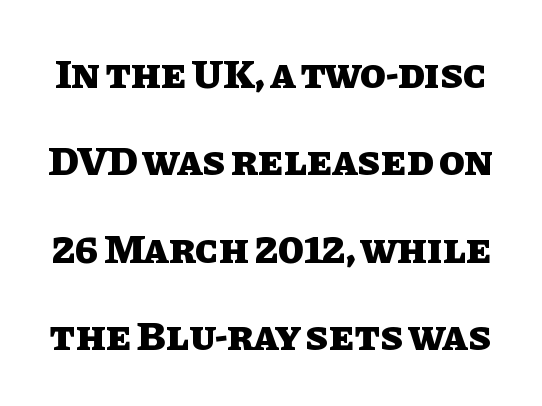
On the weight axis this lands at bold, roughly 700. Rendered with straight, roman letterforms. The rendering uses natural spacing where letterforms have individual widths. Short note: letters normally spaced. These lines stand farther apart than default settings would place them. The space beneath each line is pristine and unruled.
